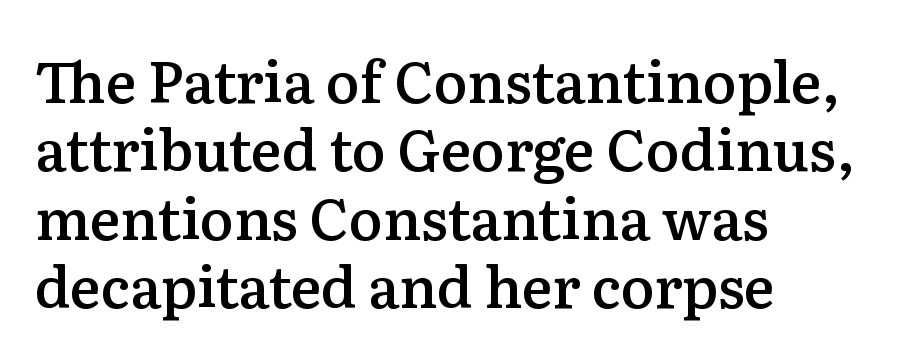
Q: Is the text bold? A: Semi-bold.
Q: Is the text italic (slanted)? A: No, it is upright.
Q: Is the typeface a serif or a sans-serif typeface? A: Serif.
Q: Is the text underlined? A: No.
Q: How is the paragraph aligned? A: Left-aligned.
Q: Is the spacing between letters normal or unusually wide? A: Normal.
Q: Width (condensed, normal, or wide)? A: Normal.
Q: Stroke contrast? A: Low.
Q: x-height? A: Medium.
Q: Monospaced? A: No.
